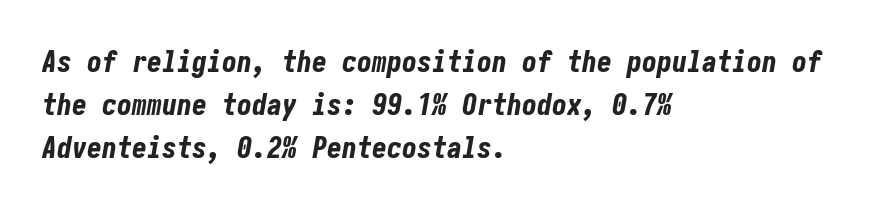
{"italic": "yes", "lean": "right", "slant_degrees": 10, "bold": "yes", "weight": "bold", "width": "condensed", "stroke_contrast": "low", "x_height": "medium", "underline": "no", "align": "left", "line_spacing": "normal", "line_spacing_ratio": 1.44, "letter_spacing": "normal", "letter_spacing_em": 0.0, "glyph_px": 30}
